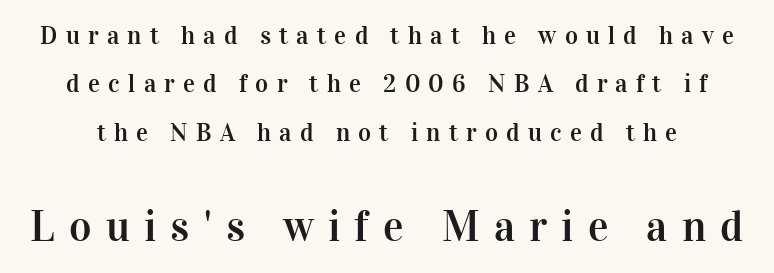
If you measured baseline to baseline, you'd find a long distance. Each word looks stretched out because of the extra space between its letters. These two chunks differ in scale, with the bottom chunk taking the larger measure. Think of a printed novel: that variable character pitch is what you see here.
